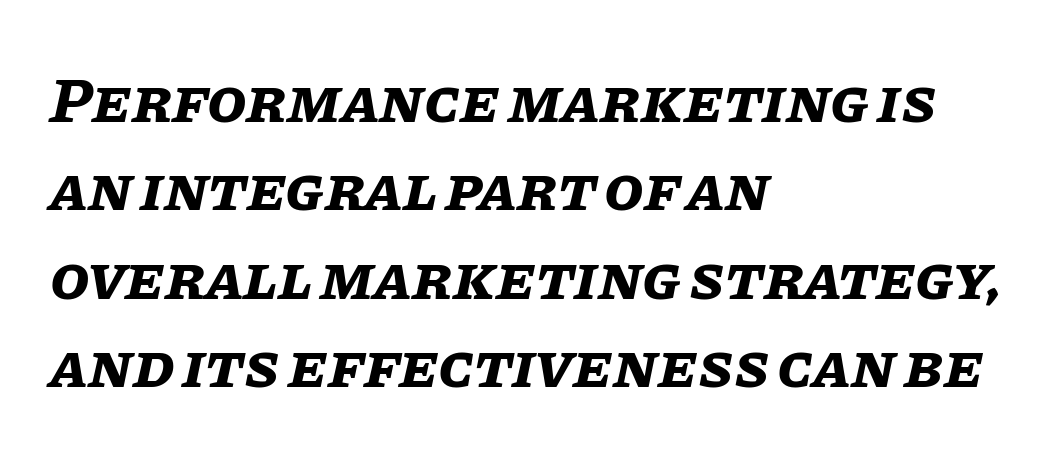
{"italic": "yes", "lean": "right", "slant_degrees": 11, "bold": "yes", "weight": "bold", "width": "normal", "stroke_contrast": "low", "x_height": "large", "monospaced": "no", "underline": "no", "align": "left", "line_spacing": "normal", "line_spacing_ratio": 1.38, "letter_spacing": "normal", "letter_spacing_em": 0.0, "glyph_px": 64}
